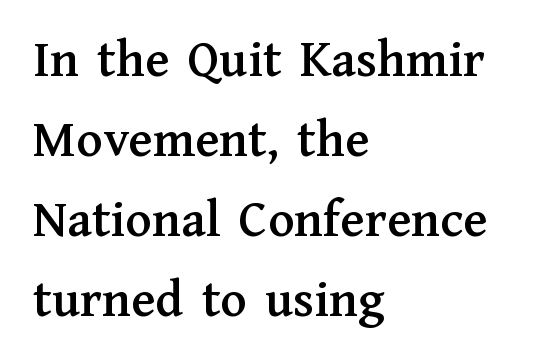
Is this a fixed-width face? No — the glyphs have proportional, varying widths. Leading: standard. You can tell from the footed stems that serif type was used. The baseline area is clear. The axis of the letterforms is exactly vertical.
